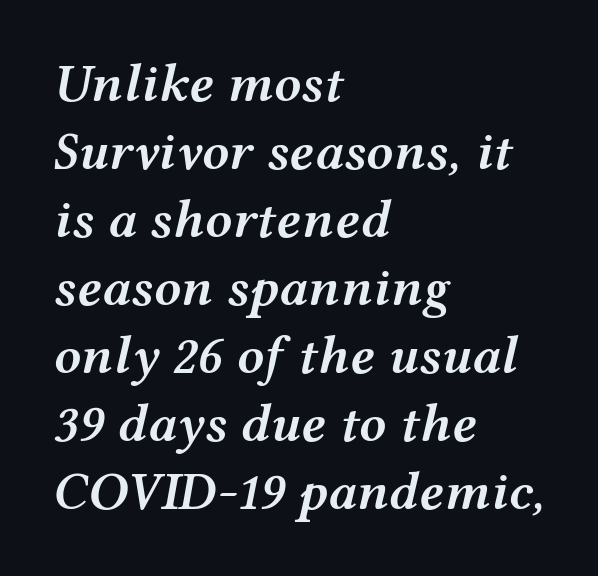
{"italic": "yes", "lean": "right", "slant_degrees": 12, "bold": "semi", "weight": "semibold", "width": "wide", "stroke_contrast": "medium", "x_height": "medium", "monospaced": "no", "underline": "no", "align": "left", "line_spacing": "normal", "line_spacing_ratio": 1.26, "letter_spacing": "normal", "letter_spacing_em": 0.0, "glyph_px": 54}
